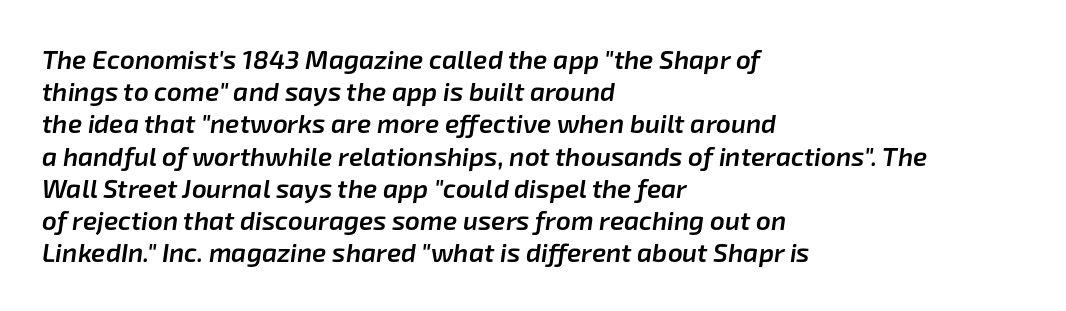
Q: Is the text bold? A: Semi-bold.
Q: Is the text italic (slanted)? A: Yes, it leans right by about 8 degrees.
Q: Is the text underlined? A: No.
Q: How is the paragraph aligned? A: Left-aligned.
Q: Is the spacing between letters normal or unusually wide? A: Normal.
